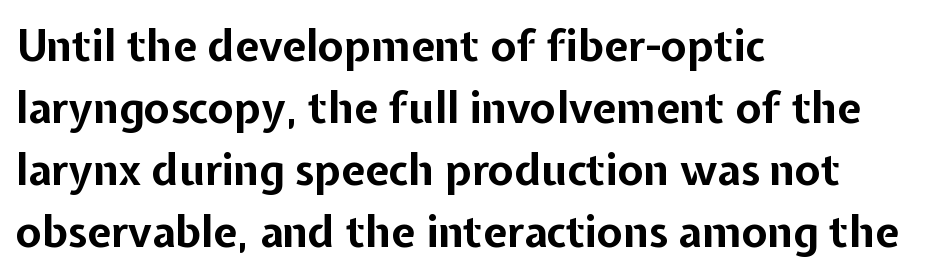
The image shows 43 px bold sans-serif type, upright; set left-aligned, normal line spacing (1.44x), normal letter spacing, not underlined; low stroke contrast and a medium x-height.
